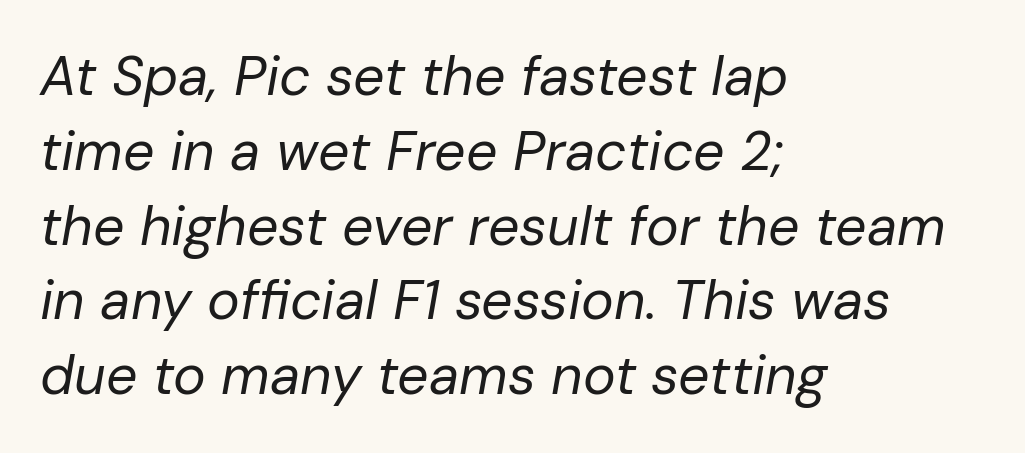
Q: Is the text bold? A: No.
Q: Is the text italic (slanted)? A: Yes, it leans right by about 10 degrees.
Q: Is the text underlined? A: No.
Q: How is the paragraph aligned? A: Left-aligned.
Q: Is the spacing between letters normal or unusually wide? A: Normal.
Q: Is the spacing between lines tight, normal or loose? A: Normal.
Q: Width (condensed, normal, or wide)? A: Normal.
Q: Stroke contrast? A: Low.
Q: x-height? A: Medium.
Q: Monospaced? A: No.
